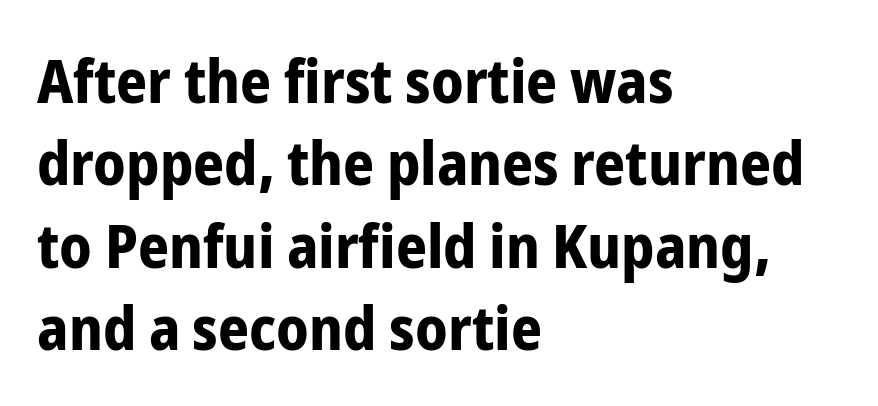
The image shows 61 px bold, condensed sans-serif type, upright; set left-aligned, normal line spacing (1.35x), normal letter spacing, not underlined; low stroke contrast and a medium x-height.
